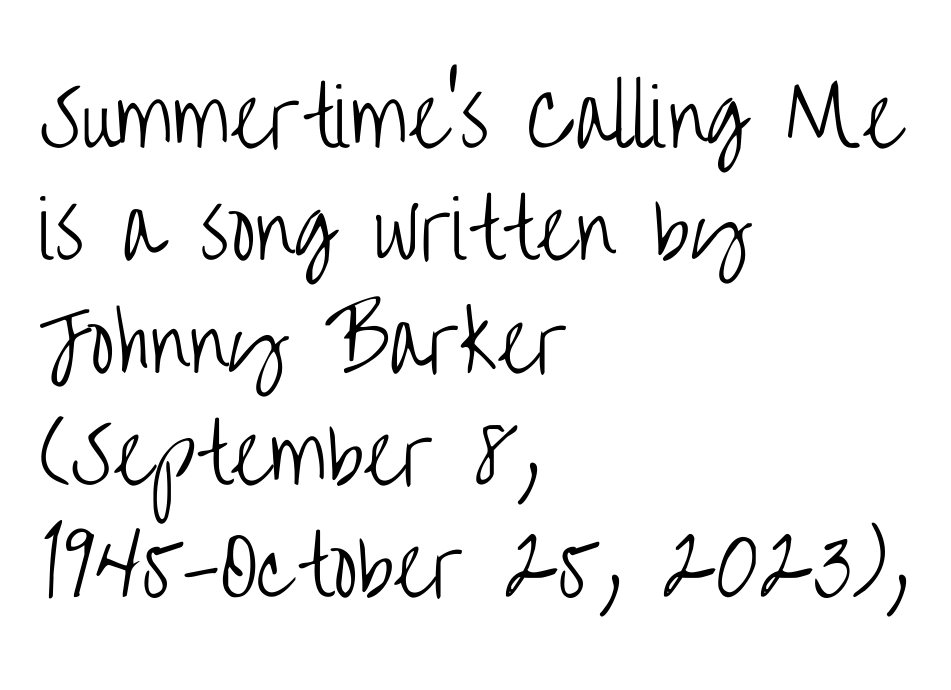
The space beneath each line is pristine and unruled. What's the leading like? Ordinary, nothing unusual. You could not count columns in this text — the font is proportionally spaced. The typesetting does not lean heavy: it is not bold. In terms of letterspacing, this is plain default setting.
